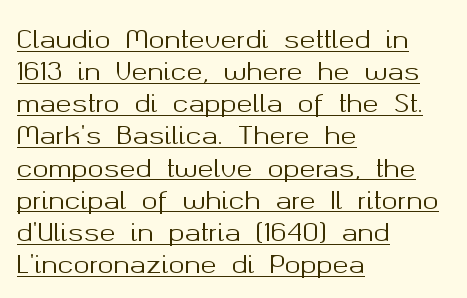
Q: Is the text italic (slanted)? A: No, it is upright.
Q: Is the text underlined? A: Yes.
Q: How is the paragraph aligned? A: Left-aligned.
Q: Is the spacing between letters normal or unusually wide? A: Normal.
Q: Is the spacing between lines tight, normal or loose? A: Normal.
